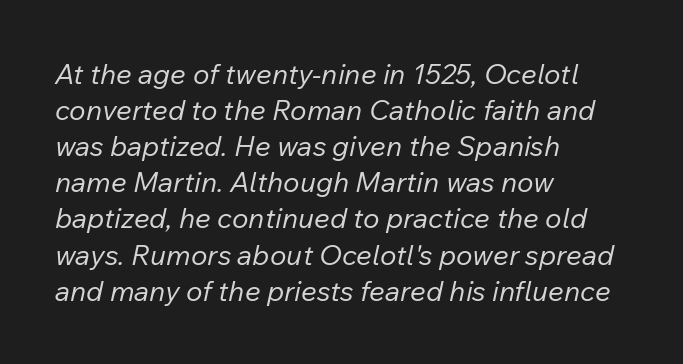
The image shows 28 px regular-weight type, italic (leaning right); set left-aligned, normal line spacing (1.29x), normal letter spacing, not underlined; low stroke contrast and a medium x-height.
